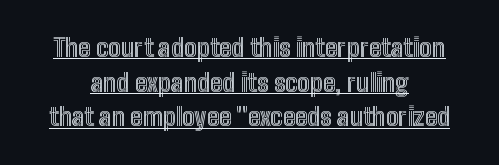
Q: Is the text italic (slanted)? A: No, it is upright.
Q: Is the text underlined? A: Yes.
Q: How is the paragraph aligned? A: Centered.
Q: Is the spacing between letters normal or unusually wide? A: Normal.
Q: Is the spacing between lines tight, normal or loose? A: Normal.
